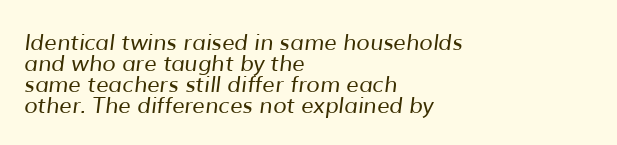
Characters follow at the spacing the type designer built in. No word sits above an underline. The strokes are not fattened; the text isn't bold. Honestly, the rows look squashed on top of each other. Each line starts at the same left margin while the right side varies.
